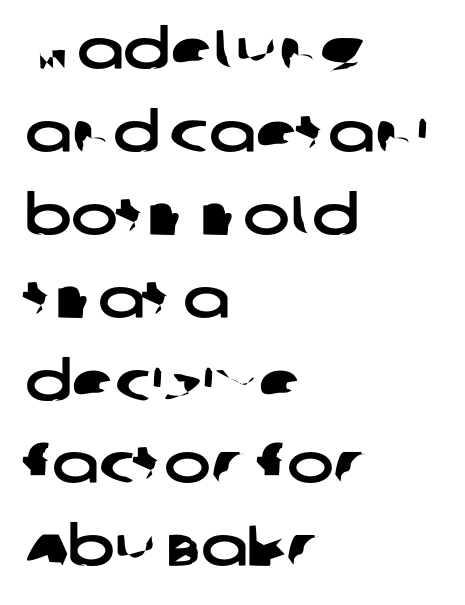
The image shows 56 px wide sans-serif type; set left-aligned, normal line spacing (1.48x), normal letter spacing, not underlined; low stroke contrast and a large x-height.
